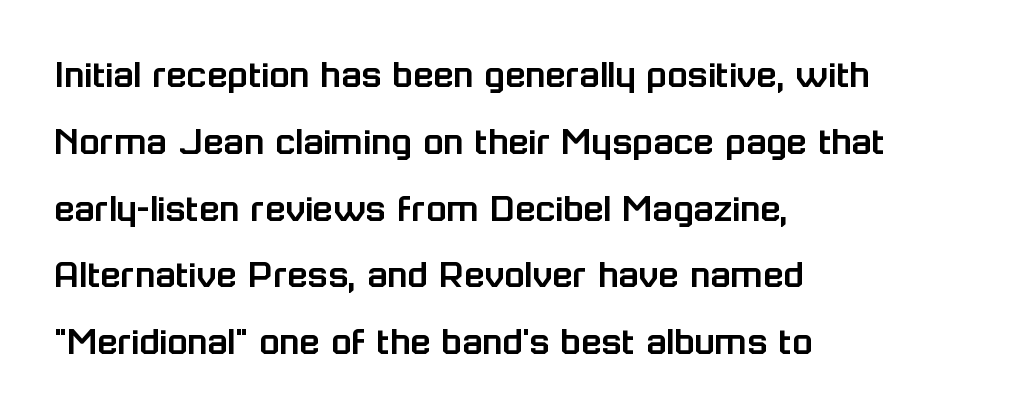
{"serif": "no", "italic": "no", "width": "normal", "stroke_contrast": "low", "x_height": "medium", "monospaced": "no", "underline": "no", "align": "left", "line_spacing": "normal", "line_spacing_ratio": 1.59, "letter_spacing": "normal", "letter_spacing_em": 0.0, "glyph_px": 42}
